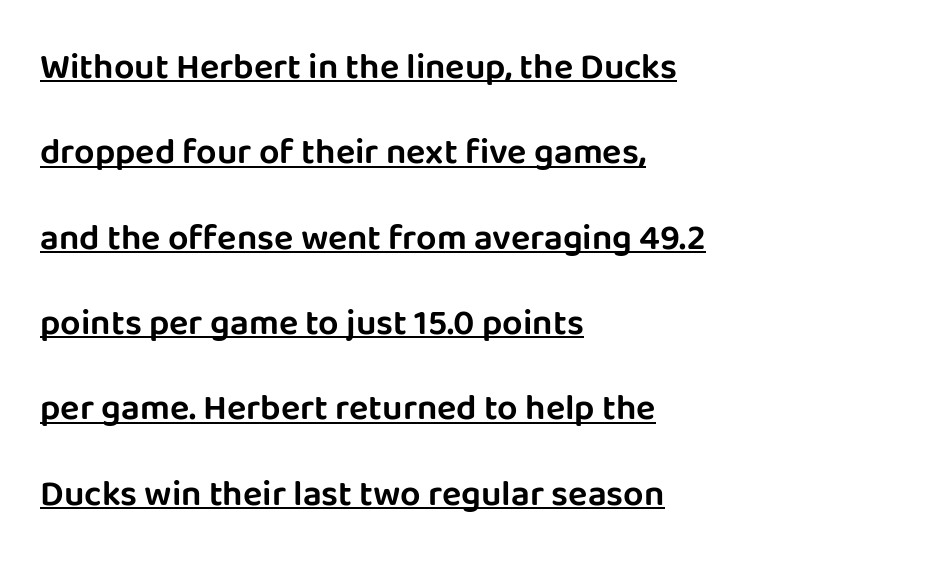
{"serif": "no", "italic": "no", "width": "normal", "stroke_contrast": "low", "x_height": "large", "monospaced": "no", "underline": "yes", "align": "left", "line_spacing": "loose", "line_spacing_ratio": 2.37, "letter_spacing": "normal", "letter_spacing_em": 0.0, "glyph_px": 36}
